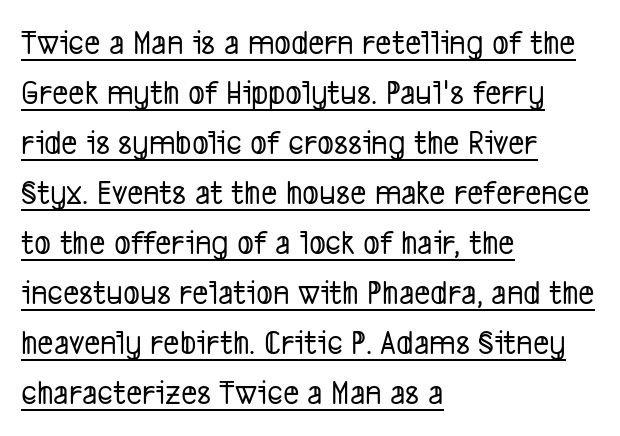
Letterform terminals end flat and unadorned throughout the passage. Proportional: the letters do not fall into vertical columns. There is no visible air inserted between adjacent glyphs. Horizontal alignment here is leftward, the default for most running prose. This sample keeps an unexceptional amount of space between lines.
